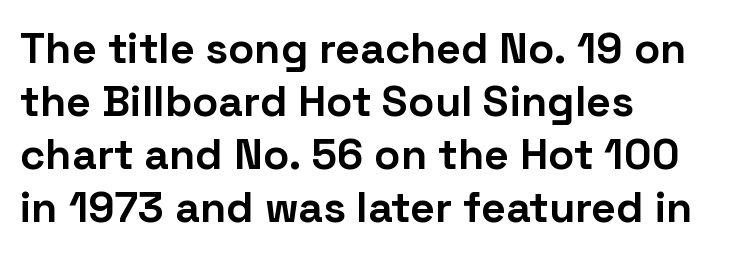
Q: Is the text bold? A: Yes.
Q: Is the text italic (slanted)? A: No, it is upright.
Q: Is the typeface a serif or a sans-serif typeface? A: Sans-serif.
Q: Is the text underlined? A: No.
Q: How is the paragraph aligned? A: Left-aligned.
Q: Is the spacing between letters normal or unusually wide? A: Normal.
Q: Width (condensed, normal, or wide)? A: Normal.
Q: Stroke contrast? A: Low.
Q: x-height? A: Medium.
Q: Monospaced? A: No.
